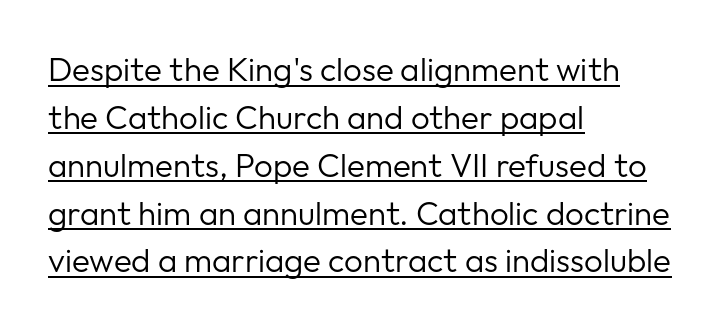
{"serif": "no", "italic": "no", "bold": "no", "weight": "regular", "width": "normal", "stroke_contrast": "low", "x_height": "medium", "monospaced": "no", "underline": "yes", "align": "left", "line_spacing": "normal", "line_spacing_ratio": 1.45, "letter_spacing": "normal", "letter_spacing_em": 0.0, "glyph_px": 33}
